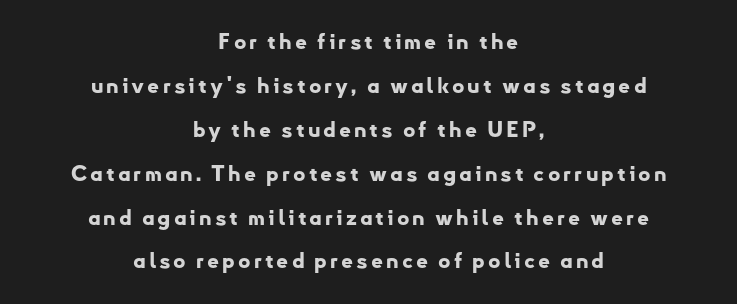
Q: Is the text bold? A: Yes.
Q: Is the text italic (slanted)? A: No, it is upright.
Q: Is the text underlined? A: No.
Q: How is the paragraph aligned? A: Centered.
Q: Is the spacing between lines tight, normal or loose? A: Loose.
